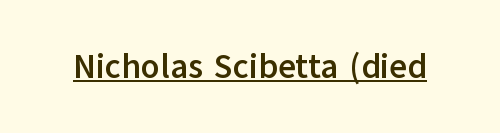
{"serif": "no", "italic": "no", "bold": "yes", "weight": "semibold", "width": "normal", "stroke_contrast": "low", "x_height": "medium", "monospaced": "no", "underline": "yes", "letter_spacing": "normal", "letter_spacing_em": 0.0, "glyph_px": 34}
